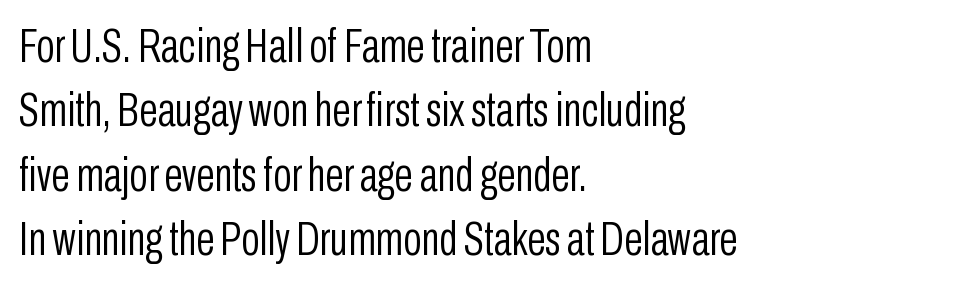
Q: Is the text bold? A: No.
Q: Is the text italic (slanted)? A: No, it is upright.
Q: Is the typeface a serif or a sans-serif typeface? A: Sans-serif.
Q: Is the text underlined? A: No.
Q: How is the paragraph aligned? A: Left-aligned.
Q: Is the spacing between letters normal or unusually wide? A: Normal.
Q: Is the spacing between lines tight, normal or loose? A: Normal.
Q: Width (condensed, normal, or wide)? A: Condensed.
Q: Stroke contrast? A: Low.
Q: x-height? A: Medium.
Q: Monospaced? A: No.
